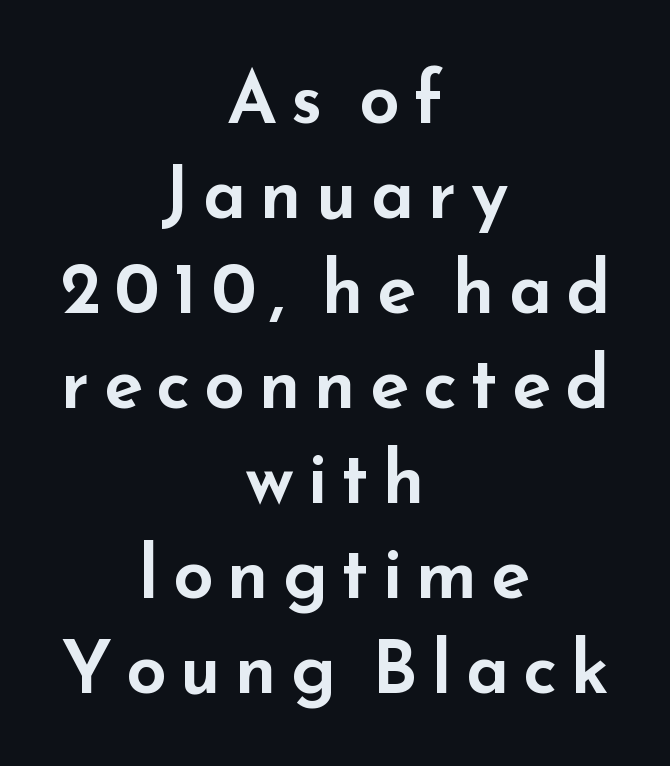
Decoration check: the copy has no underline. Regular leading. Serif or sans? Sans — the stroke terminals are bare. Note the varied advance widths — an 'i' is clearly narrower than an 'm'.
